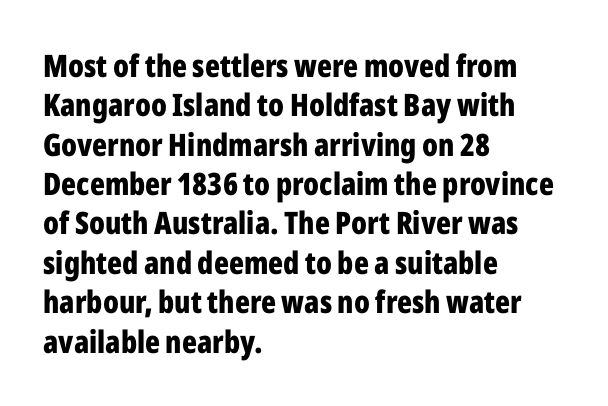
The image shows 31 px bold, condensed sans-serif type, upright; set left-aligned, normal line spacing (1.27x), normal letter spacing, not underlined; low stroke contrast and a medium x-height.
